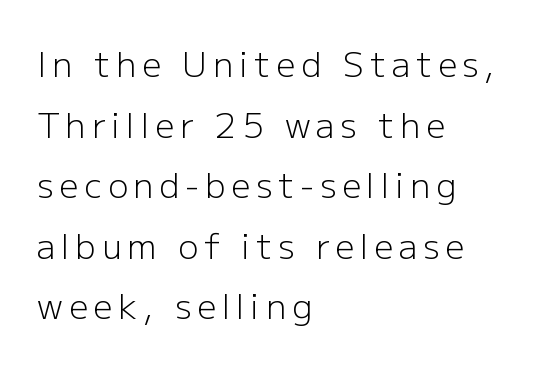
The image shows 34 px light sans-serif type, upright; set left-aligned, line spacing 1.78x, not underlined; low stroke contrast and a medium x-height.
